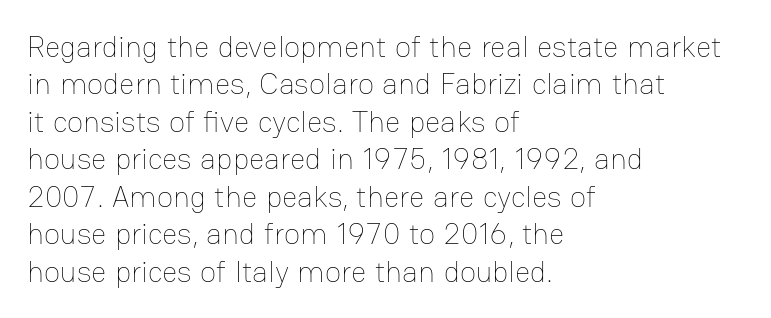
{"italic": "no", "bold": "no", "weight": "thin", "width": "normal", "stroke_contrast": "low", "x_height": "medium", "monospaced": "no", "underline": "no", "align": "left", "line_spacing": "normal", "line_spacing_ratio": 1.25, "letter_spacing": "normal", "letter_spacing_em": 0.0, "glyph_px": 30}
